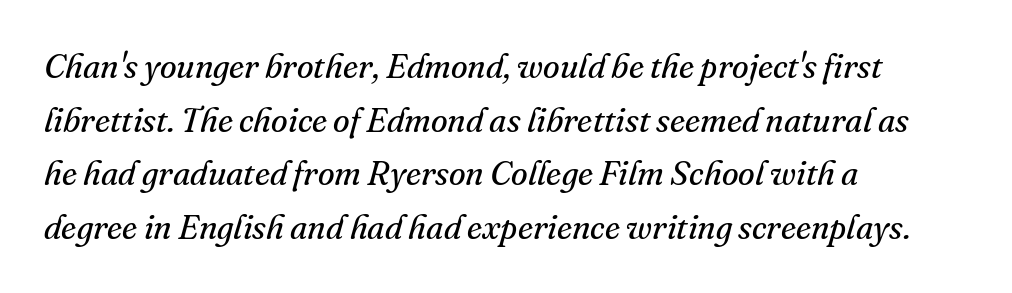
Q: Is the text bold? A: No.
Q: Is the text italic (slanted)? A: Yes, it leans right by about 16 degrees.
Q: Is the typeface a serif or a sans-serif typeface? A: Serif.
Q: Is the text underlined? A: No.
Q: How is the paragraph aligned? A: Left-aligned.
Q: Is the spacing between letters normal or unusually wide? A: Normal.
Q: Is the spacing between lines tight, normal or loose? A: Normal.
Q: Width (condensed, normal, or wide)? A: Normal.
Q: Stroke contrast? A: Medium.
Q: x-height? A: Small.
Q: Monospaced? A: No.
